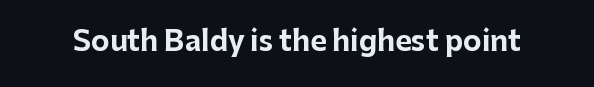
The image shows 28 px bold sans-serif type, upright; set normal letter spacing, not underlined; low stroke contrast and a medium x-height.
